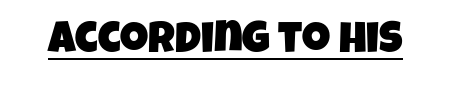
{"serif": "no", "width": "condensed", "stroke_contrast": "low", "x_height": "large", "monospaced": "no", "underline": "yes", "letter_spacing": "normal", "letter_spacing_em": 0.0, "glyph_px": 44}
